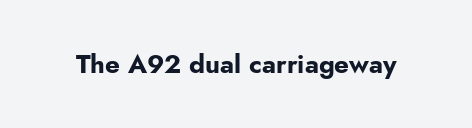
The image shows 26 px bold type, upright; set normal letter spacing, not underlined.
